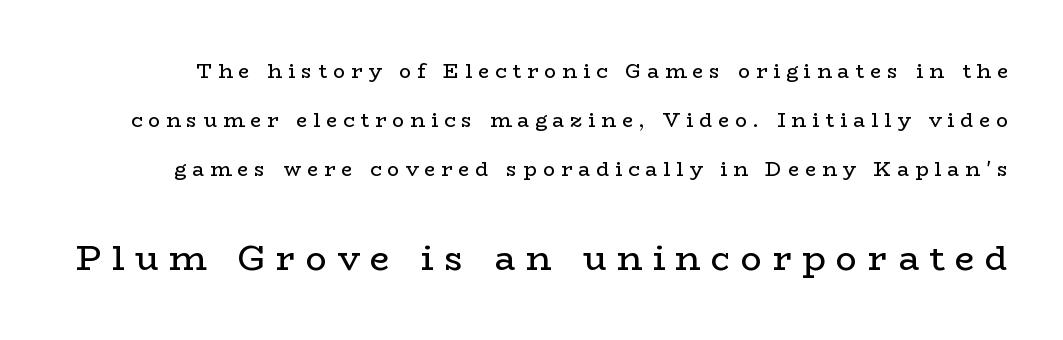
The image shows 35 px regular-weight, wide serif type, upright; set loose line spacing (2.45x), unusually wide letter spacing (+0.3 em), not underlined; the second (bottom) block is 1.75x larger; low stroke contrast and a medium x-height.
